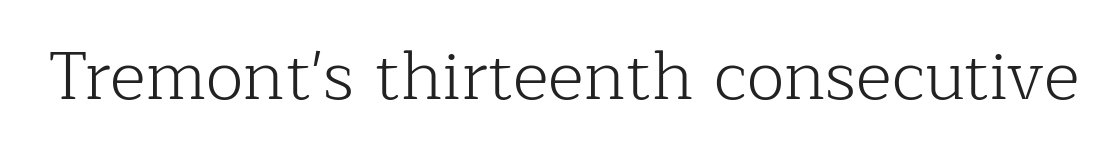
Q: Is the text bold? A: No.
Q: Is the text italic (slanted)? A: No, it is upright.
Q: Is the typeface a serif or a sans-serif typeface? A: Serif.
Q: Is the text underlined? A: No.
Q: Is the spacing between letters normal or unusually wide? A: Normal.
Q: Width (condensed, normal, or wide)? A: Normal.
Q: Stroke contrast? A: Low.
Q: x-height? A: Medium.
Q: Monospaced? A: No.
